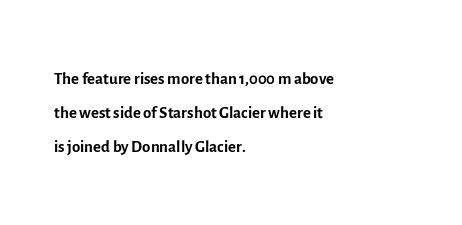
The image shows 24 px text type, upright; set left-aligned, normal line spacing (1.41x), normal letter spacing, not underlined.
